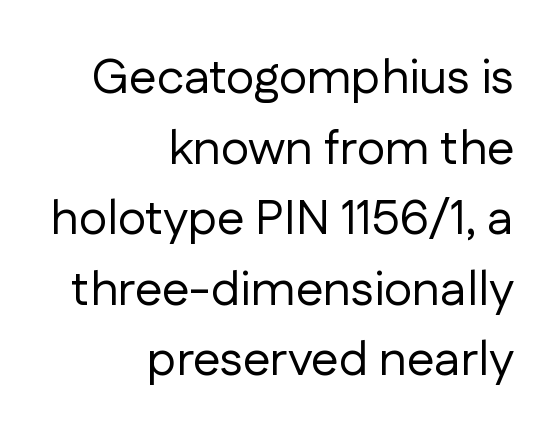
The image shows 49 px regular-weight sans-serif type, upright; set right-aligned, normal line spacing (1.44x), normal letter spacing, not underlined; low stroke contrast and a medium x-height.
